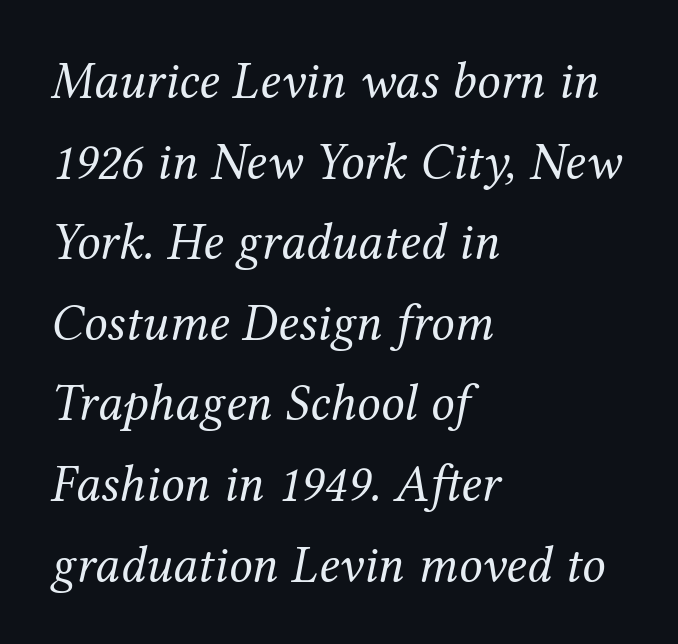
Q: Is the text bold? A: No.
Q: Is the text italic (slanted)? A: Yes, it leans right by about 12 degrees.
Q: Is the typeface a serif or a sans-serif typeface? A: Serif.
Q: Is the text underlined? A: No.
Q: How is the paragraph aligned? A: Left-aligned.
Q: Is the spacing between letters normal or unusually wide? A: Normal.
Q: Is the spacing between lines tight, normal or loose? A: Normal.
Q: Width (condensed, normal, or wide)? A: Normal.
Q: Stroke contrast? A: Medium.
Q: x-height? A: Medium.
Q: Monospaced? A: No.
